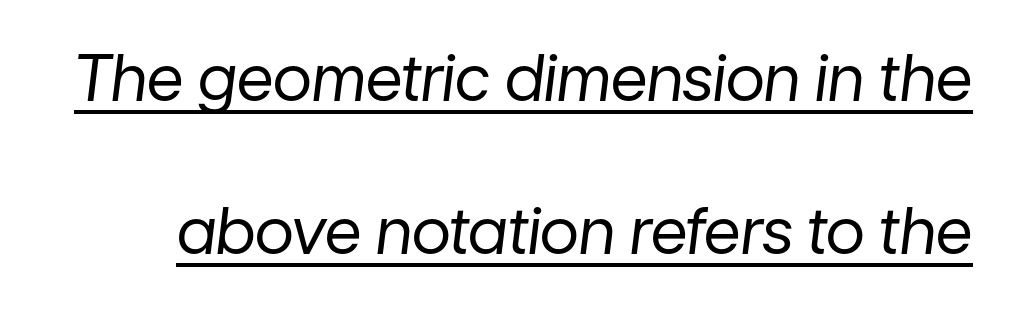
Words appear dense and cohesive because spacing is normal. Characters are canted at an angle relative to the baseline's perpendicular. Looks like regular typesetting: each glyph gets only the width it needs. The weight would be labelled regular, book, light, or lighter still. Somebody hit Ctrl+U on this one — the words are underlined. The line-height multiplier appears high, well above default.
